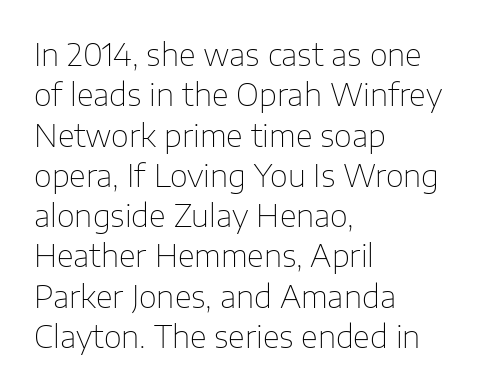
Q: Is the text bold? A: No.
Q: Is the text italic (slanted)? A: No, it is upright.
Q: Is the typeface a serif or a sans-serif typeface? A: Sans-serif.
Q: Is the text underlined? A: No.
Q: How is the paragraph aligned? A: Left-aligned.
Q: Is the spacing between letters normal or unusually wide? A: Normal.
Q: Is the spacing between lines tight, normal or loose? A: Normal.
Q: Width (condensed, normal, or wide)? A: Normal.
Q: Stroke contrast? A: Low.
Q: x-height? A: Medium.
Q: Monospaced? A: No.
